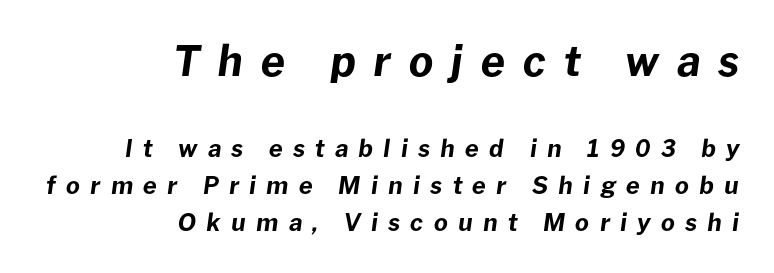
Q: Is the text bold? A: Yes.
Q: Is the text italic (slanted)? A: Yes, it leans right by about 8 degrees.
Q: Is the text underlined? A: No.
Q: How is the paragraph aligned? A: Right-aligned.
Q: Is the spacing between letters normal or unusually wide? A: Unusually wide.
Q: Is the spacing between lines tight, normal or loose? A: Normal.
Q: Which block of text is set in a larger size, the first (top) or the second (bottom)? A: The first (top) one.
Q: Width (condensed, normal, or wide)? A: Normal.
Q: Stroke contrast? A: Low.
Q: x-height? A: Medium.
Q: Monospaced? A: No.
